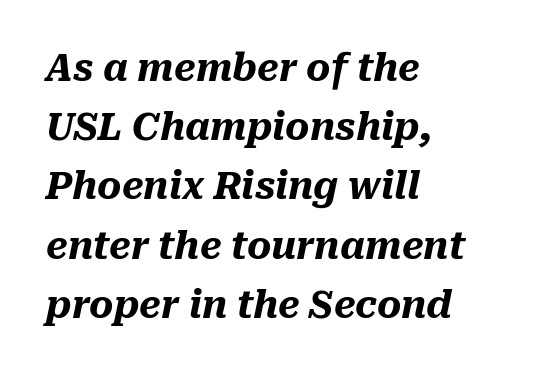
The image shows 37 px heavy type, italic (leaning right); set left-aligned, normal line spacing (1.6x), normal letter spacing, not underlined; medium stroke contrast and a medium x-height.
